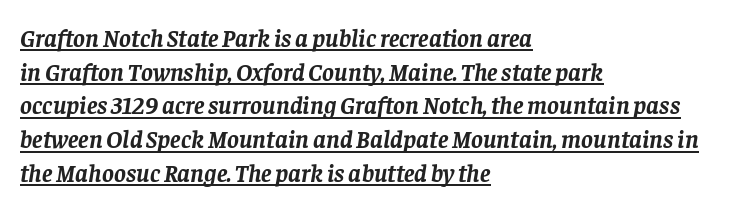
Decoration check: the copy is underlined. The letterforms sit shoulder to shoulder at normal distance. If you drew a ruler down the left edge, every line would touch it. The leading is moderate, giving the passage an even texture.
